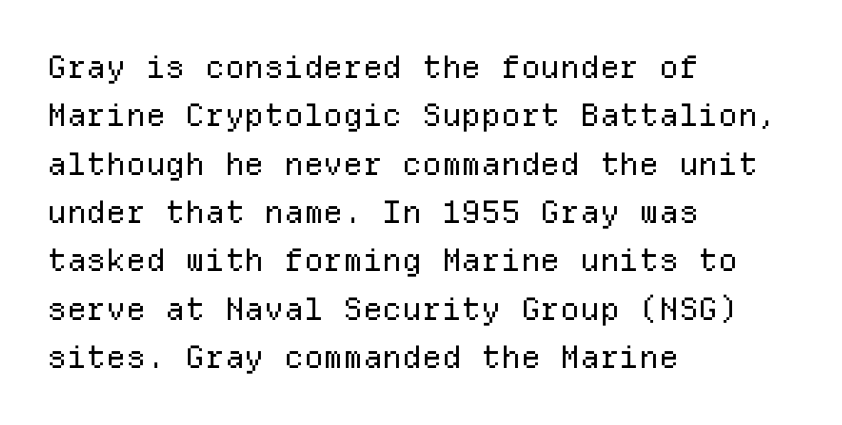
Q: Is the text bold? A: No.
Q: Is the text italic (slanted)? A: No, it is upright.
Q: Is the typeface a serif or a sans-serif typeface? A: Sans-serif.
Q: Is the text underlined? A: No.
Q: How is the paragraph aligned? A: Left-aligned.
Q: Is the spacing between letters normal or unusually wide? A: Normal.
Q: Is the spacing between lines tight, normal or loose? A: Normal.
Q: Width (condensed, normal, or wide)? A: Normal.
Q: Stroke contrast? A: Low.
Q: x-height? A: Medium.
Q: Monospaced? A: Yes.
